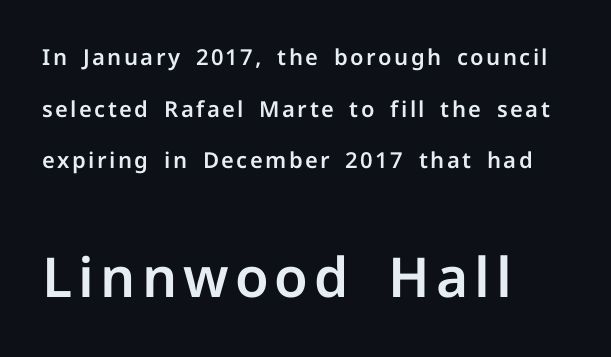
The image shows 55 px sans-serif type, upright; set left-aligned, loose line spacing (2.35x), not underlined; the second (bottom) block is 2.5x larger; low stroke contrast and a medium x-height.
